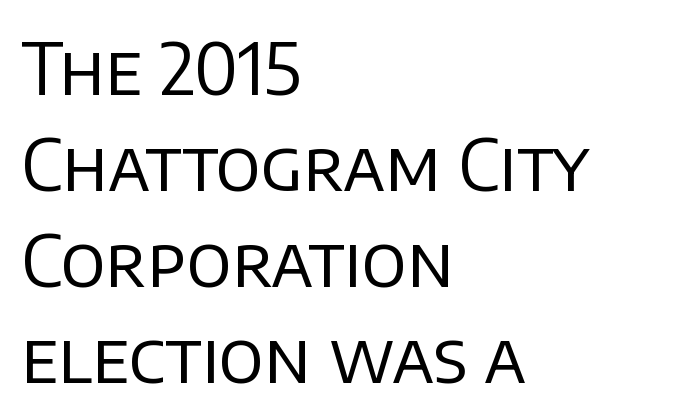
{"serif": "no", "italic": "no", "bold": "no", "weight": "regular", "width": "normal", "stroke_contrast": "low", "x_height": "large", "monospaced": "no", "underline": "no", "align": "left", "line_spacing": "normal", "line_spacing_ratio": 1.35, "letter_spacing": "normal", "letter_spacing_em": 0.0, "glyph_px": 71}
